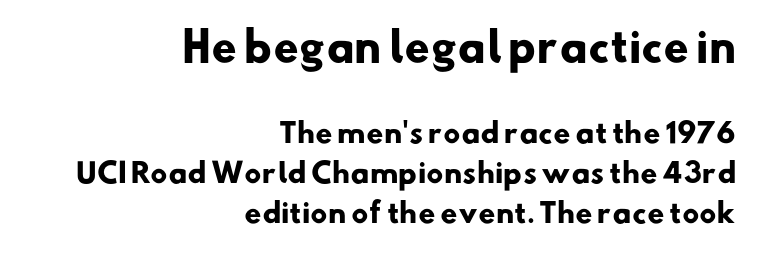
Q: Is the text bold? A: Yes.
Q: Is the typeface a serif or a sans-serif typeface? A: Sans-serif.
Q: Is the text underlined? A: No.
Q: How is the paragraph aligned? A: Right-aligned.
Q: Is the spacing between letters normal or unusually wide? A: Normal.
Q: Is the spacing between lines tight, normal or loose? A: Normal.
Q: Which block of text is set in a larger size, the first (top) or the second (bottom)? A: The first (top) one.
Q: Width (condensed, normal, or wide)? A: Normal.
Q: Stroke contrast? A: Low.
Q: x-height? A: Small.
Q: Monospaced? A: No.
